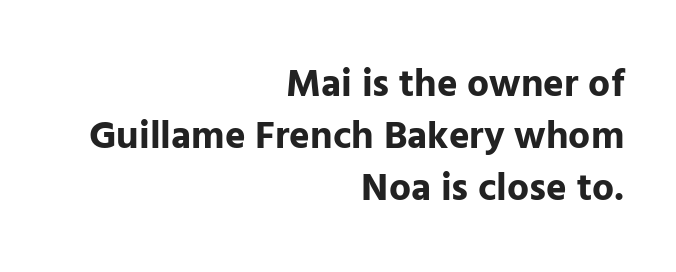
{"serif": "no", "italic": "no", "bold": "yes", "weight": "bold", "width": "normal", "stroke_contrast": "low", "x_height": "medium", "monospaced": "no", "underline": "no", "align": "right", "line_spacing": "normal", "line_spacing_ratio": 1.33, "letter_spacing": "normal", "letter_spacing_em": 0.0, "glyph_px": 39}
